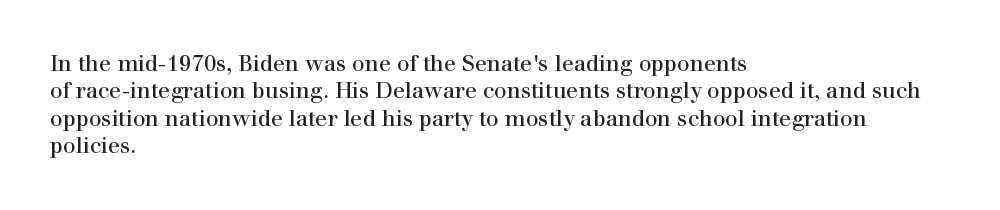
Q: Is the text bold? A: No.
Q: Is the text italic (slanted)? A: No, it is upright.
Q: Is the text underlined? A: No.
Q: How is the paragraph aligned? A: Left-aligned.
Q: Is the spacing between letters normal or unusually wide? A: Normal.
Q: Is the spacing between lines tight, normal or loose? A: Normal.
